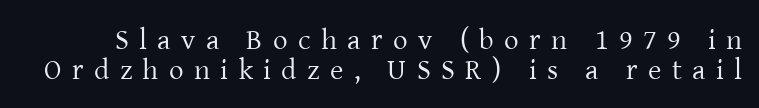
Q: Is the text bold? A: No.
Q: Is the text italic (slanted)? A: No, it is upright.
Q: Is the typeface a serif or a sans-serif typeface? A: Serif.
Q: Is the text underlined? A: No.
Q: Is the spacing between letters normal or unusually wide? A: Unusually wide.
Q: Is the spacing between lines tight, normal or loose? A: Tight.
Q: Width (condensed, normal, or wide)? A: Normal.
Q: Stroke contrast? A: Low.
Q: x-height? A: Medium.
Q: Monospaced? A: No.
